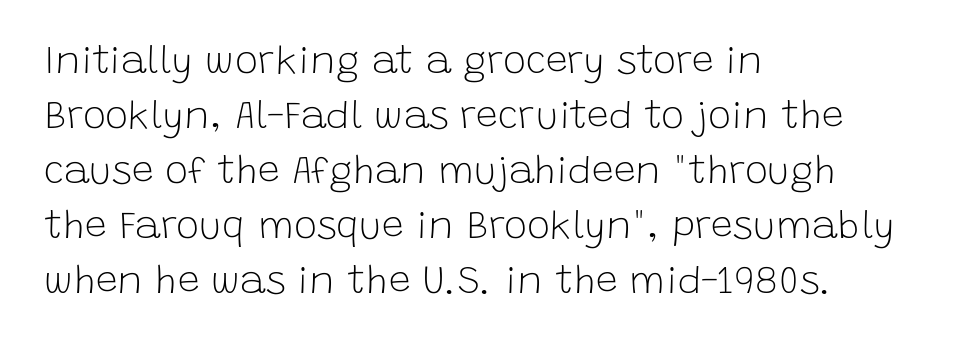
{"serif": "no", "italic": "no", "bold": "no", "weight": "light", "width": "normal", "stroke_contrast": "low", "x_height": "large", "monospaced": "no", "underline": "no", "align": "left", "line_spacing": "normal", "line_spacing_ratio": 1.41, "letter_spacing": "normal", "letter_spacing_em": 0.0, "glyph_px": 39}
